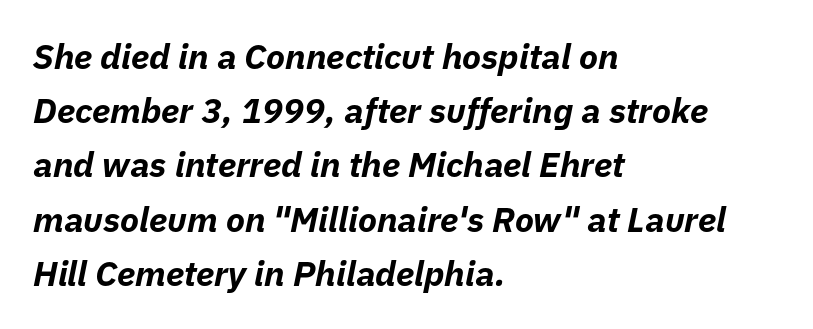
The image shows 35 px bold type, italic (leaning right); set left-aligned, normal line spacing (1.55x), normal letter spacing, not underlined; low stroke contrast and a medium x-height.
